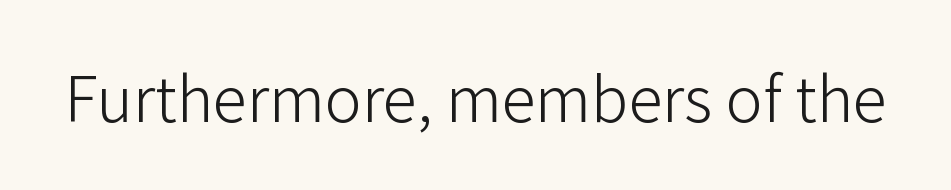
{"serif": "no", "italic": "no", "bold": "no", "weight": "light", "width": "normal", "stroke_contrast": "low", "x_height": "medium", "monospaced": "no", "underline": "no", "letter_spacing": "normal", "letter_spacing_em": 0.0, "glyph_px": 62}
